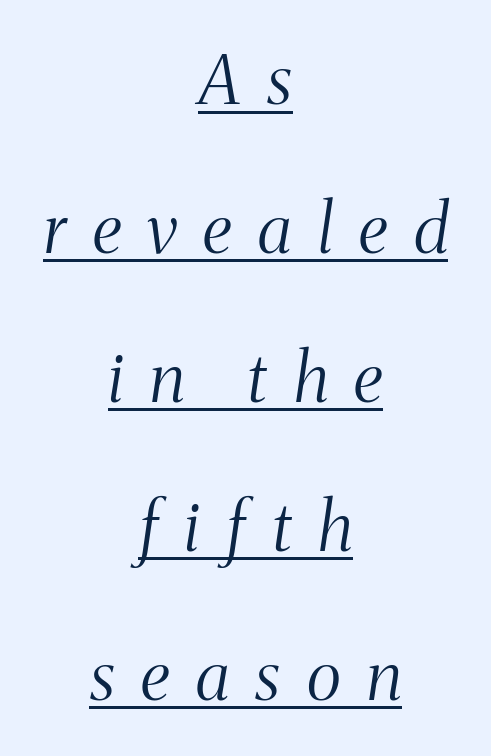
Vertical stems look standard width or narrower in stroke. Character widths vary here, with narrow letters taking less room than wide ones. The type is letterspaced generously, with wide tracking. The glyphs look as if they've been sheared to an angle. Underlined type. The letters carry serifs — small finishing strokes at the ends of their stems.
